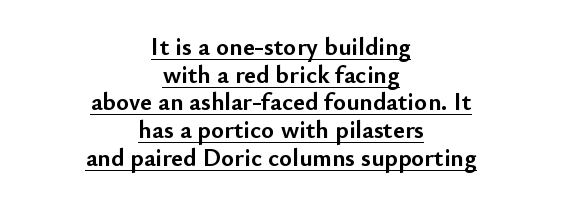
Tall strokes in this sample are plumb rather than angled. Weight check: bold — yes, fully. Cramped leading. Standard letterfit; no display-style spreading of the glyphs. A continuous stroke trails under the words, as in a hyperlink.
